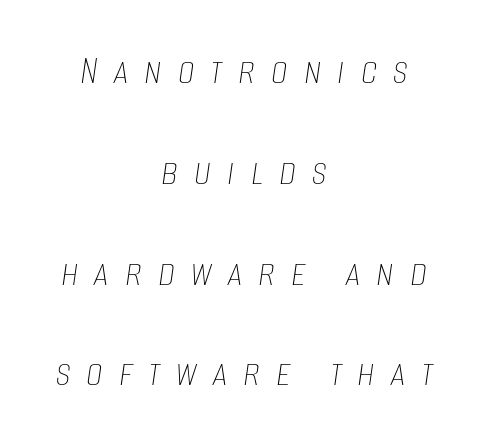
{"italic": "yes", "lean": "right", "slant_degrees": 8, "bold": "no", "weight": "thin", "width": "condensed", "stroke_contrast": "low", "x_height": "large", "monospaced": "no", "underline": "no", "align": "center", "line_spacing": "loose", "line_spacing_ratio": 2.4, "letter_spacing": "wide", "letter_spacing_em": 0.38, "glyph_px": 42}
